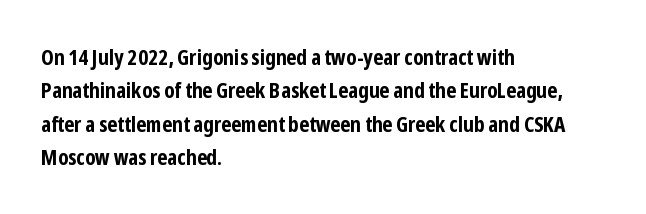
{"italic": "no", "bold": "yes", "underline": "no", "align": "left", "line_spacing": "normal", "line_spacing_ratio": 1.52, "letter_spacing": "normal", "letter_spacing_em": 0.0, "glyph_px": 22}
